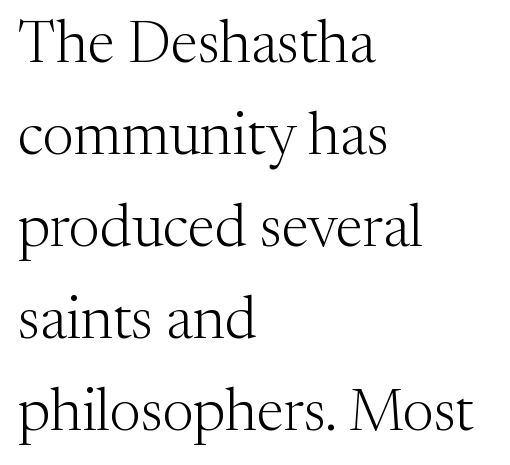
Each letter keeps its own natural width here, so spacing adapts to shape. No extra ink here — the face is not bold. Each letter's strokes conclude with small projecting serifs. Interline gaps are of average width in this sample. The axis of the letterforms is exactly vertical.
